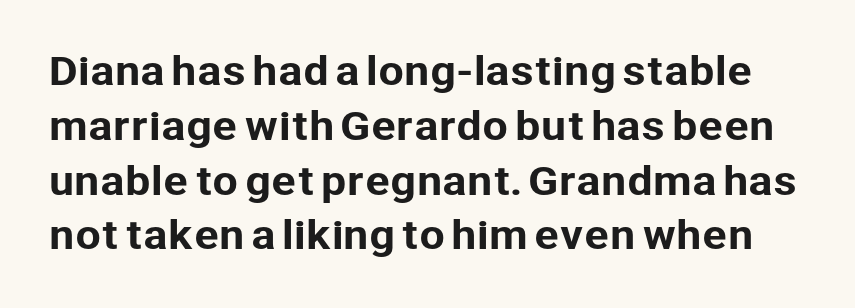
The image shows 37 px sans-serif type, upright; set normal line spacing (1.48x), normal letter spacing, not underlined; low stroke contrast and a medium x-height.
